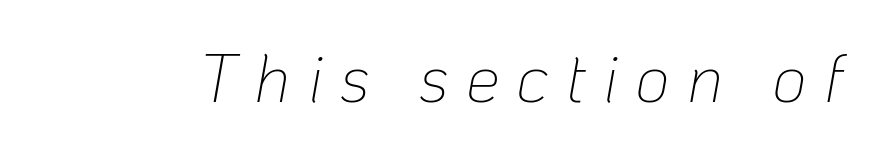
The image shows 68 px thin type, italic (leaning right); set unusually wide letter spacing (+0.25 em), not underlined; low stroke contrast and a medium x-height.
